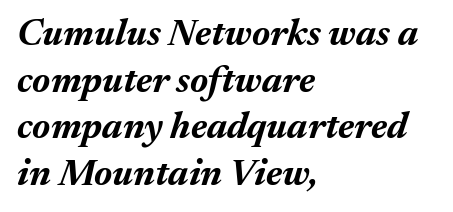
Q: Is the text bold? A: Yes.
Q: Is the text italic (slanted)? A: Yes, it leans right by about 17 degrees.
Q: Is the text underlined? A: No.
Q: How is the paragraph aligned? A: Left-aligned.
Q: Is the spacing between letters normal or unusually wide? A: Normal.
Q: Is the spacing between lines tight, normal or loose? A: Normal.
Q: Width (condensed, normal, or wide)? A: Normal.
Q: Stroke contrast? A: Medium.
Q: x-height? A: Medium.
Q: Monospaced? A: No.
